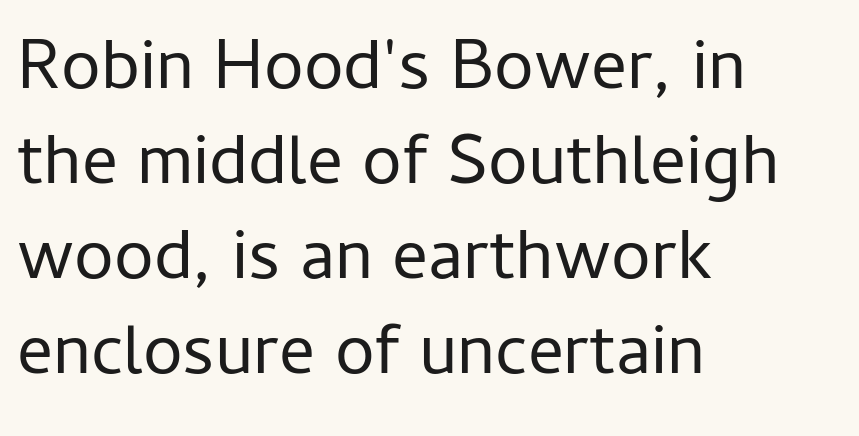
The image shows 71 px regular-weight sans-serif type, upright; set left-aligned, normal line spacing (1.34x), normal letter spacing, not underlined; low stroke contrast and a medium x-height.
